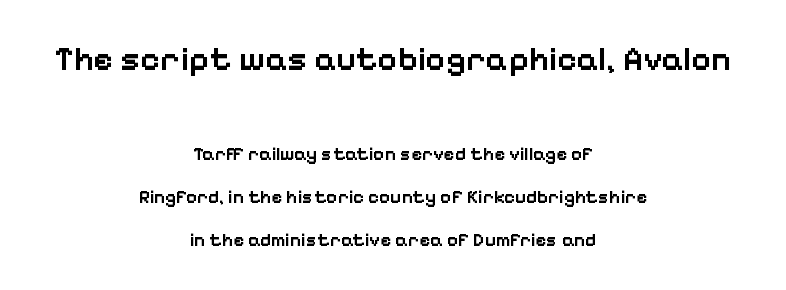
Q: Is the text bold? A: Semi-bold.
Q: Is the text italic (slanted)? A: No, it is upright.
Q: Is the typeface a serif or a sans-serif typeface? A: Sans-serif.
Q: Is the text underlined? A: No.
Q: How is the paragraph aligned? A: Centered.
Q: Is the spacing between letters normal or unusually wide? A: Normal.
Q: Is the spacing between lines tight, normal or loose? A: Loose.
Q: Which block of text is set in a larger size, the first (top) or the second (bottom)? A: The first (top) one.
Q: Width (condensed, normal, or wide)? A: Normal.
Q: Stroke contrast? A: Low.
Q: x-height? A: Medium.
Q: Monospaced? A: No.
